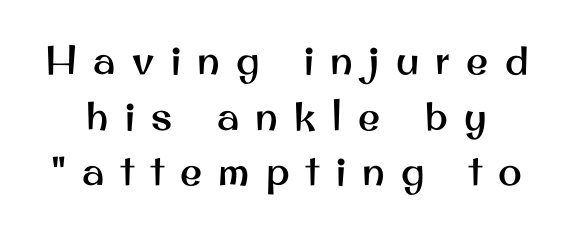
Q: Is the text italic (slanted)? A: No, it is upright.
Q: Is the typeface a serif or a sans-serif typeface? A: Sans-serif.
Q: Is the text underlined? A: No.
Q: Is the spacing between letters normal or unusually wide? A: Unusually wide.
Q: Is the spacing between lines tight, normal or loose? A: Normal.
Q: Width (condensed, normal, or wide)? A: Normal.
Q: Stroke contrast? A: Medium.
Q: x-height? A: Small.
Q: Monospaced? A: No.
